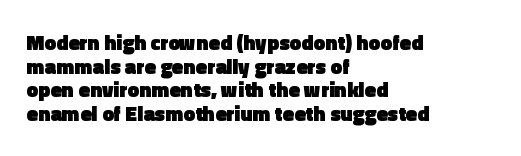
The image shows 21 px bold type, upright; set left-aligned, tight line spacing (1.12x), normal letter spacing, not underlined.
